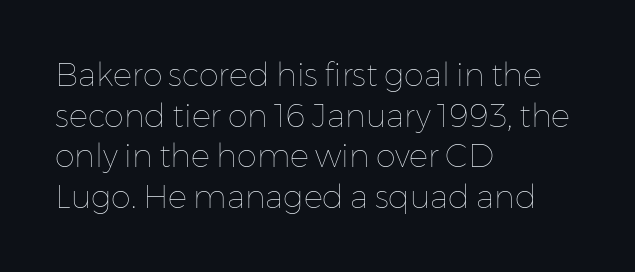
Designer's note — italics off, roman on. Weight class: somewhere from thin through regular. The zone under the glyphs is completely vacant. Observe the ordinary spacing: letters are neighbours, not strangers. The passage shown stacks its lines at a standard gap.
